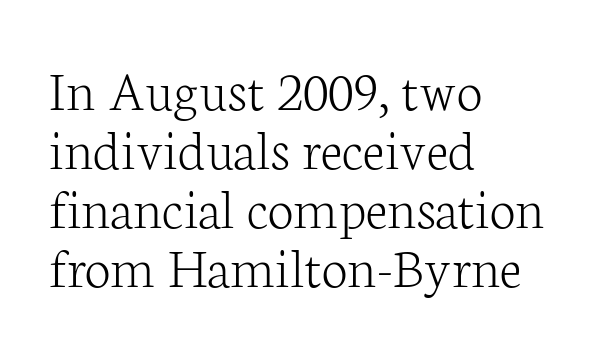
{"serif": "yes", "italic": "no", "bold": "no", "weight": "light", "width": "normal", "stroke_contrast": "low", "x_height": "medium", "monospaced": "no", "underline": "no", "align": "left", "line_spacing": "tight", "line_spacing_ratio": 1.0, "letter_spacing": "normal", "letter_spacing_em": 0.0, "glyph_px": 59}
